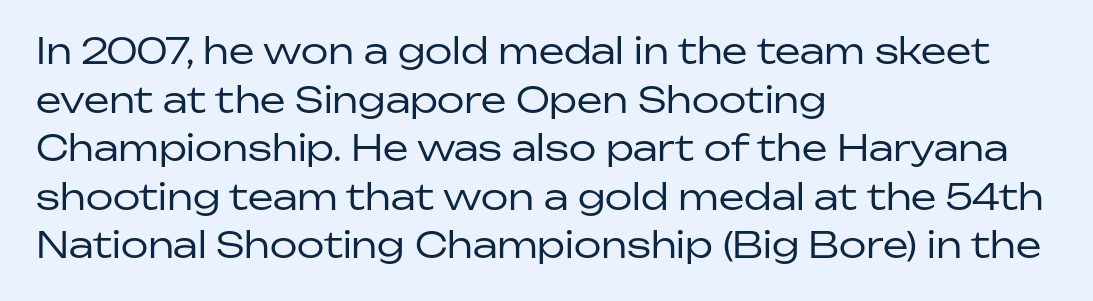
Q: Is the text bold? A: No.
Q: Is the text italic (slanted)? A: No, it is upright.
Q: Is the typeface a serif or a sans-serif typeface? A: Sans-serif.
Q: Is the text underlined? A: No.
Q: How is the paragraph aligned? A: Left-aligned.
Q: Is the spacing between letters normal or unusually wide? A: Normal.
Q: Is the spacing between lines tight, normal or loose? A: Normal.
Q: Width (condensed, normal, or wide)? A: Normal.
Q: Stroke contrast? A: Low.
Q: x-height? A: Medium.
Q: Monospaced? A: No.
